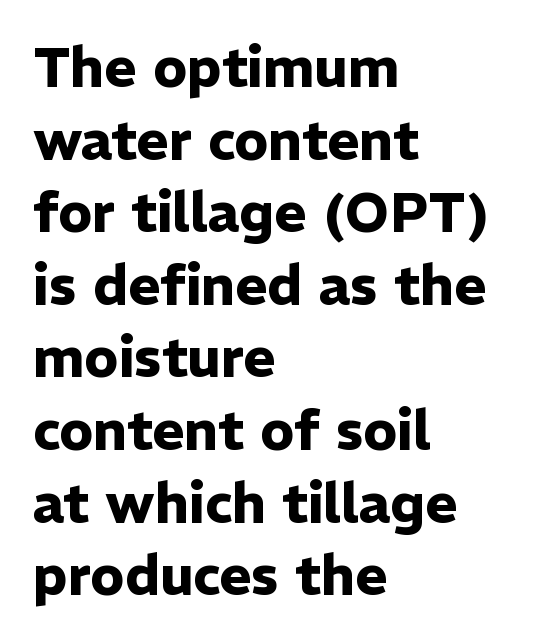
{"serif": "no", "italic": "no", "bold": "yes", "weight": "heavy", "width": "normal", "stroke_contrast": "low", "x_height": "medium", "monospaced": "no", "underline": "no", "align": "left", "line_spacing": "normal", "line_spacing_ratio": 1.32, "letter_spacing": "normal", "letter_spacing_em": 0.0, "glyph_px": 55}
